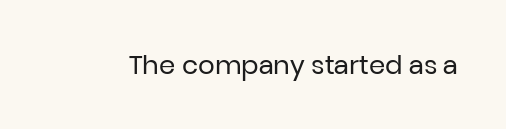
The image shows 26 px text type, upright; set normal letter spacing, not underlined.
